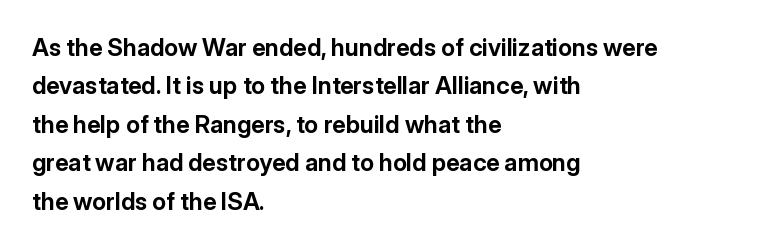
{"italic": "no", "bold": "yes", "underline": "no", "align": "left", "line_spacing": "normal", "line_spacing_ratio": 1.6, "letter_spacing": "normal", "letter_spacing_em": 0.0, "glyph_px": 24}
